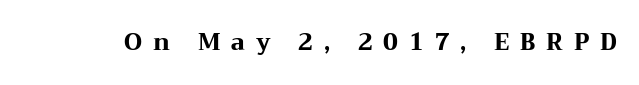
In terms of letterspacing, this is a distinctly airy, spread setting. This is roman type, the default non-slanted kind. The passage shown is emphatically bold. Quick note: underline off.
